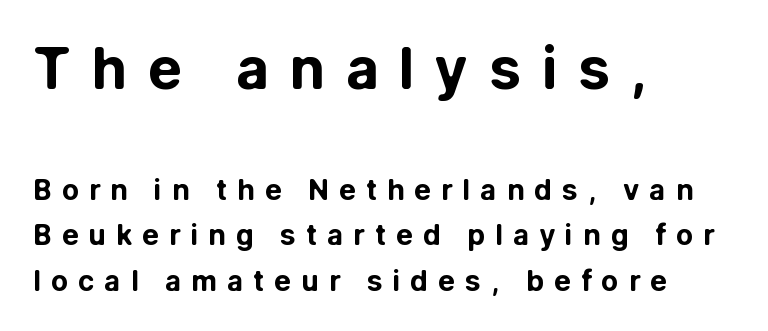
Note: no serifs on the glyphs. Spacing verdict: proportional, widths tailored to each character. The sample has been set heavy, in full bold. Does extra space separate the letters? Yes, quite a lot of it.
